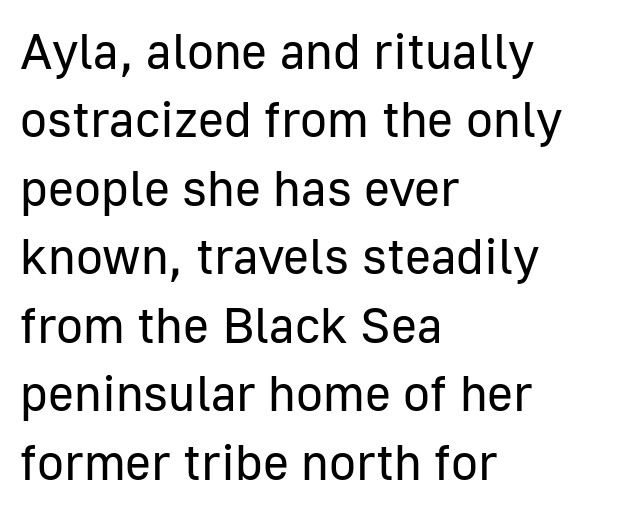
{"serif": "no", "italic": "no", "bold": "no", "weight": "regular", "width": "normal", "stroke_contrast": "low", "x_height": "medium", "monospaced": "no", "underline": "no", "align": "left", "line_spacing": "normal", "line_spacing_ratio": 1.37, "letter_spacing": "normal", "letter_spacing_em": 0.0, "glyph_px": 50}
